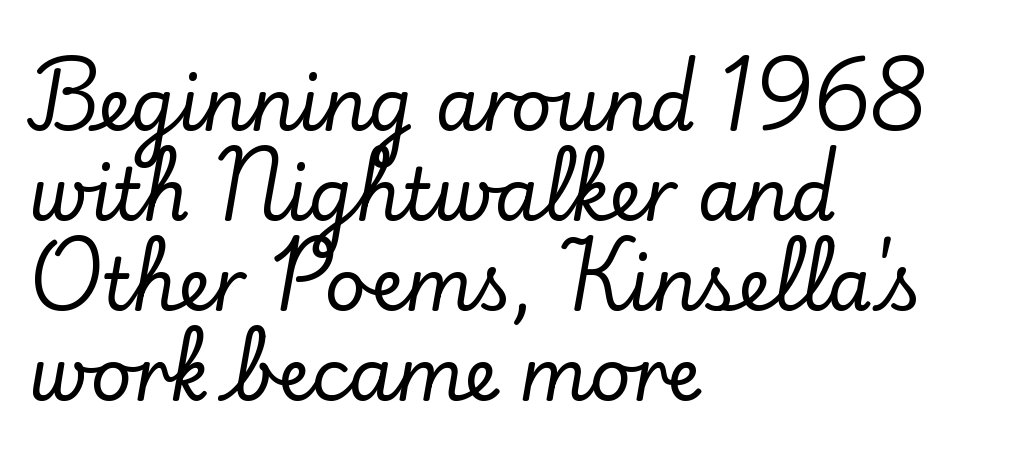
Q: Is the text italic (slanted)? A: Yes.
Q: Is the typeface a serif or a sans-serif typeface? A: Serif.
Q: Is the text underlined? A: No.
Q: How is the paragraph aligned? A: Left-aligned.
Q: Is the spacing between letters normal or unusually wide? A: Normal.
Q: Is the spacing between lines tight, normal or loose? A: Normal.
Q: Width (condensed, normal, or wide)? A: Normal.
Q: Stroke contrast? A: Low.
Q: x-height? A: Small.
Q: Monospaced? A: No.
